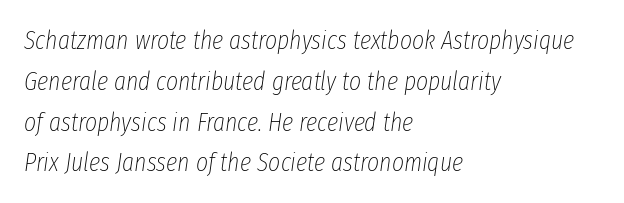
{"italic": "yes", "lean": "right", "slant_degrees": 8, "bold": "no", "underline": "no", "align": "left", "line_spacing": "normal", "line_spacing_ratio": 1.57, "letter_spacing": "normal", "letter_spacing_em": 0.0, "glyph_px": 26}
